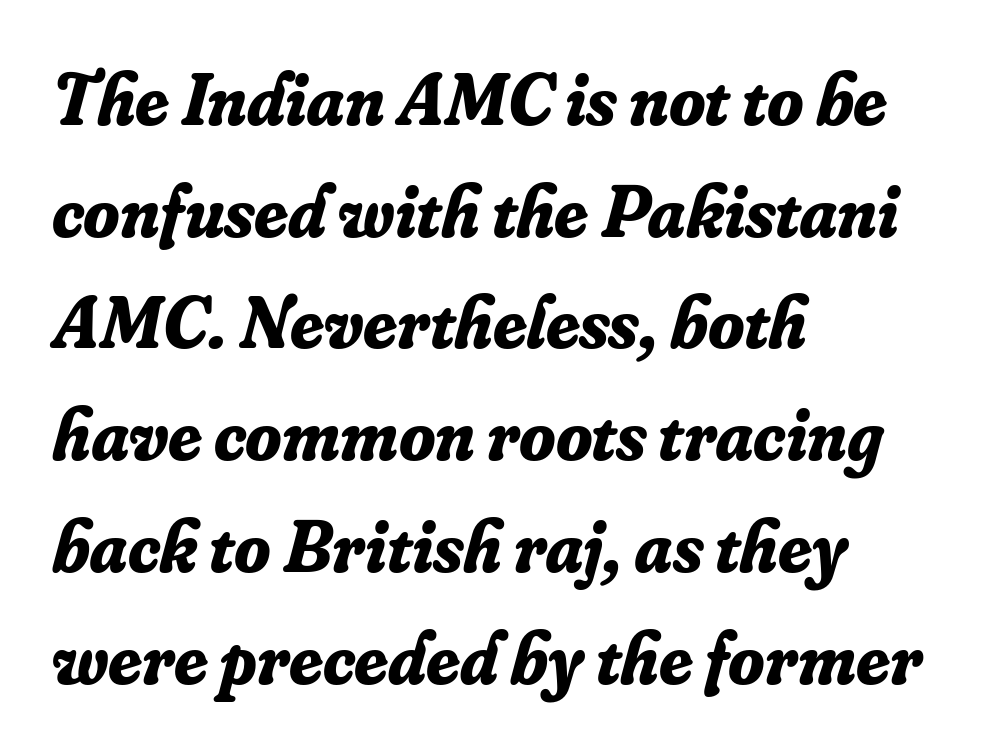
The text carries the slant typical of an italic or oblique font. The rendering uses natural spacing where letterforms have individual widths. The strokes are fattened all the way to bold. These lines are composed in type with serifs. Students, observe: this is what conventionally led text looks like. Short note: letters normally spaced.
